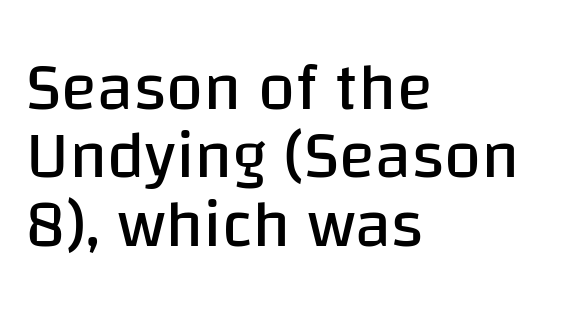
{"serif": "no", "italic": "no", "bold": "no", "weight": "regular", "width": "normal", "stroke_contrast": "low", "x_height": "large", "monospaced": "no", "underline": "no", "align": "left", "line_spacing": "tight", "line_spacing_ratio": 1.02, "letter_spacing": "normal", "letter_spacing_em": 0.0, "glyph_px": 67}
